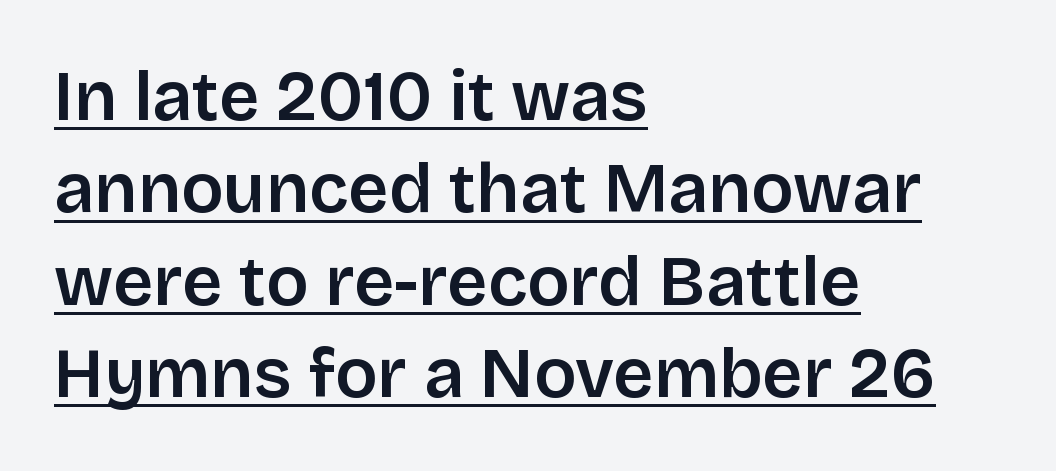
This rendering uses left alignment, leaving the right contour irregular. Is this a fixed-width face? No — the glyphs have proportional, varying widths. If you measured baseline to baseline, you'd find a middling distance. Is there an underline? Yes — a line sits under the letters. This sample uses a sans-serif face. Quick note: not italic, upright.
